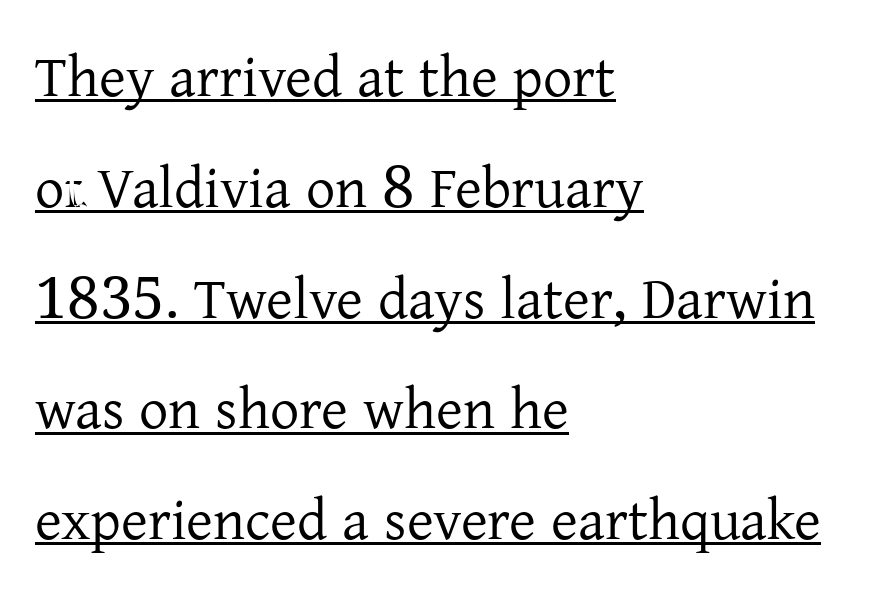
{"serif": "yes", "italic": "no", "bold": "no", "weight": "regular", "width": "normal", "stroke_contrast": "low", "x_height": "medium", "monospaced": "no", "underline": "yes", "align": "left", "line_spacing": "loose", "line_spacing_ratio": 1.91, "letter_spacing": "normal", "letter_spacing_em": 0.0, "glyph_px": 58}
